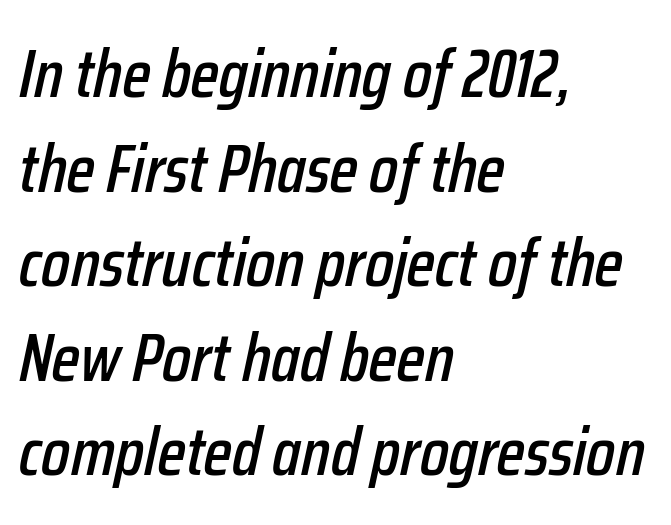
Bare-footed words on every line. Short and long lines alike share a common starting point at left. This sample uses an oblique cut, with every glyph tilted off the vertical. Words appear dense and cohesive because spacing is normal. These lines sit exactly where default settings would place them.
